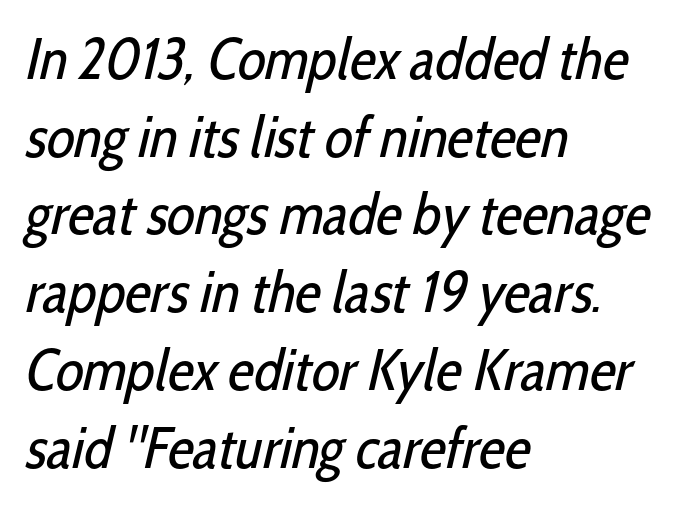
The image shows 58 px regular-weight, condensed sans-serif type; set left-aligned, normal line spacing (1.34x), normal letter spacing, not underlined; low stroke contrast and a medium x-height.
